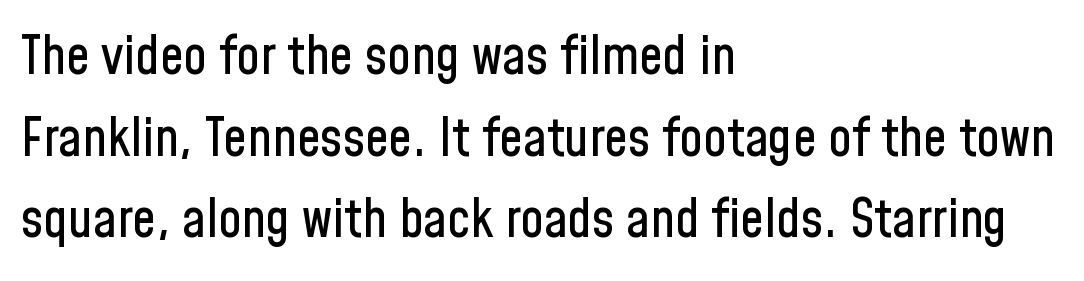
The image shows 53 px condensed sans-serif type, upright; set left-aligned, normal line spacing (1.54x), normal letter spacing, not underlined; low stroke contrast and a medium x-height.
